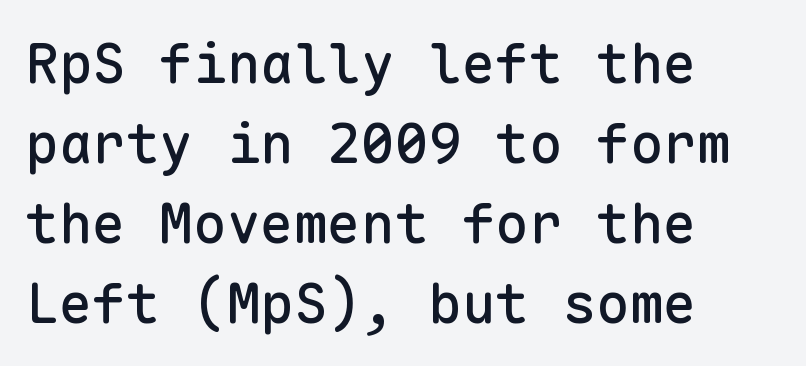
Think of a typewriter: that constant character pitch is what you see here. Honestly, there is no underline to notice here at all. In terms of letterform style, serifs are entirely absent. Posture: straight, roman, zero tilt.
